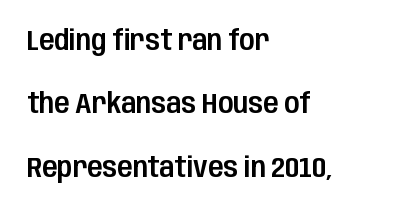
The image shows 28 px condensed sans-serif type, upright; set left-aligned, loose line spacing (2.26x), normal letter spacing, not underlined; low stroke contrast and a large x-height.
